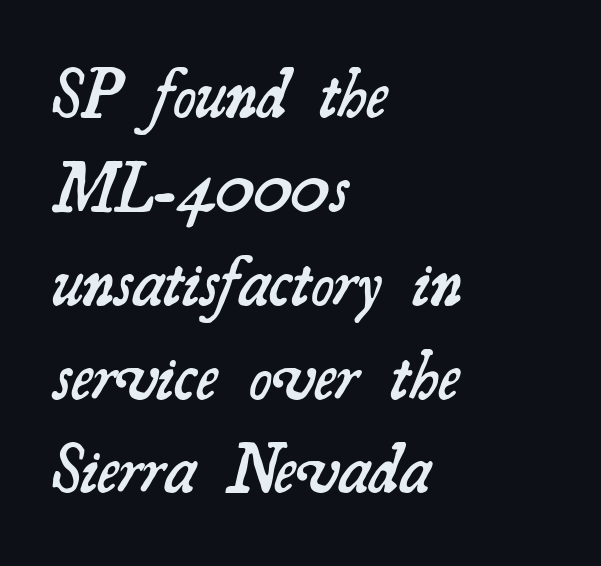
{"serif": "yes", "bold": "semi", "weight": "semibold", "width": "normal", "stroke_contrast": "medium", "x_height": "small", "monospaced": "no", "underline": "no", "align": "left", "line_spacing": "normal", "line_spacing_ratio": 1.36, "letter_spacing": "normal", "letter_spacing_em": 0.0, "glyph_px": 69}
